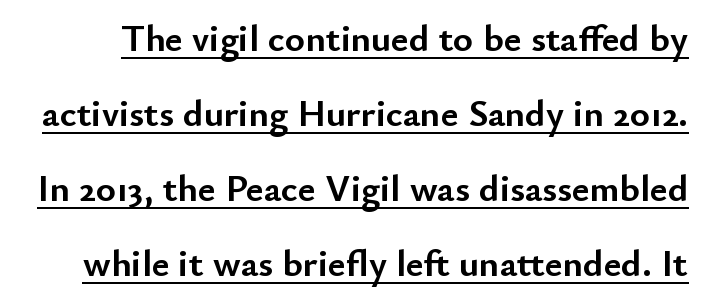
The face used here is proportionally spaced, like ordinary book or web type. The glyphs have the mass of a bold cut. Font category for this specimen: sans-serif. You can tell it's not italic because the verticals are truly vertical. Characters follow at the spacing the type designer built in.
